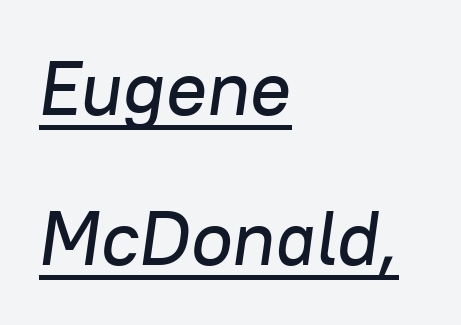
The rendering applies a slant to the glyphs. Honestly, the rows look like they've been pulled way apart. Alignment: flush left. Standard letterfit; no display-style spreading of the glyphs.
